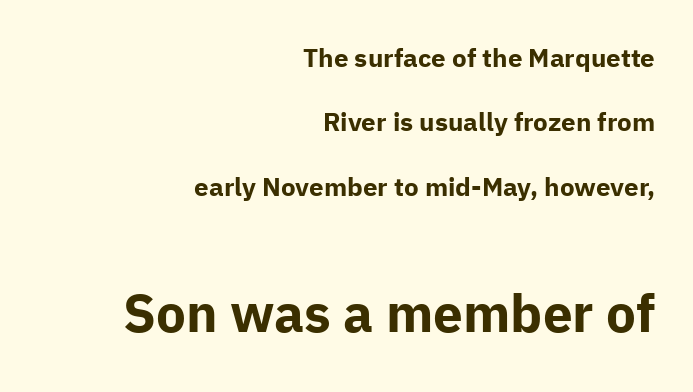
{"serif": "no", "italic": "no", "bold": "yes", "weight": "bold", "width": "normal", "stroke_contrast": "low", "x_height": "medium", "monospaced": "no", "underline": "no", "align": "right", "line_spacing": "loose", "line_spacing_ratio": 2.48, "letter_spacing": "normal", "letter_spacing_em": 0.0, "larger_block": "second", "size_ratio": 2.04, "glyph_px": 53}
